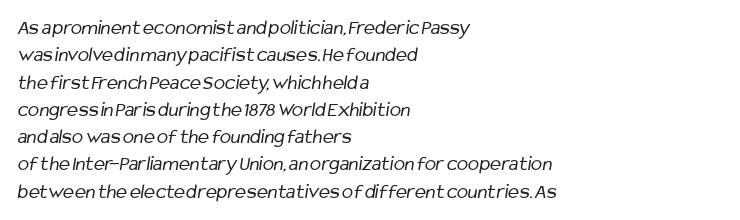
Q: Is the text bold? A: No.
Q: Is the text underlined? A: No.
Q: How is the paragraph aligned? A: Left-aligned.
Q: Is the spacing between letters normal or unusually wide? A: Normal.
Q: Is the spacing between lines tight, normal or loose? A: Normal.
